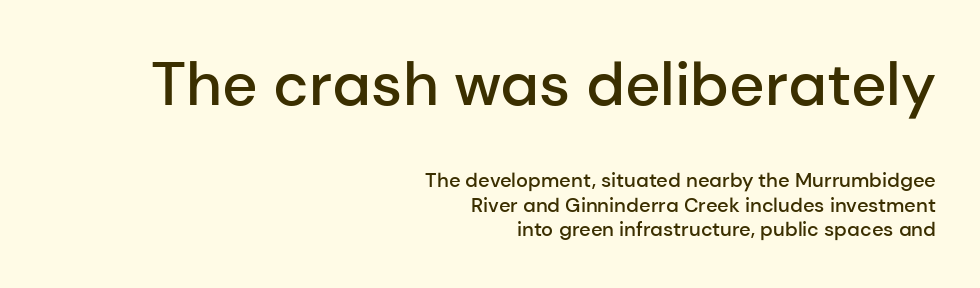
{"serif": "no", "italic": "no", "bold": "semi", "weight": "semibold", "width": "normal", "stroke_contrast": "low", "x_height": "medium", "monospaced": "no", "underline": "no", "align": "right", "line_spacing_ratio": 1.22, "letter_spacing": "normal", "letter_spacing_em": 0.0, "larger_block": "first", "size_ratio": 3.05, "glyph_px": 61}
